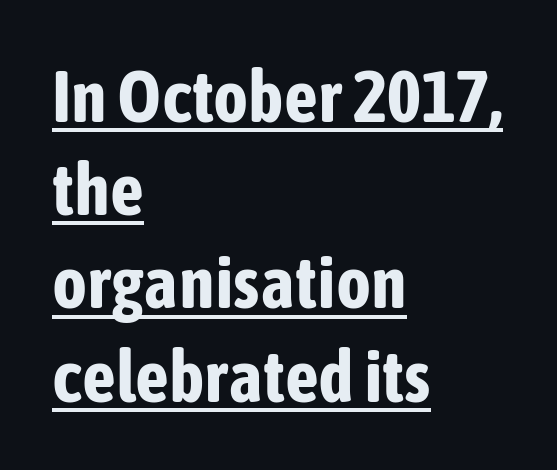
Q: Is the text bold? A: Yes.
Q: Is the text italic (slanted)? A: No, it is upright.
Q: Is the typeface a serif or a sans-serif typeface? A: Sans-serif.
Q: Is the text underlined? A: Yes.
Q: How is the paragraph aligned? A: Left-aligned.
Q: Is the spacing between letters normal or unusually wide? A: Normal.
Q: Is the spacing between lines tight, normal or loose? A: Normal.
Q: Width (condensed, normal, or wide)? A: Condensed.
Q: Stroke contrast? A: Low.
Q: x-height? A: Medium.
Q: Monospaced? A: No.
